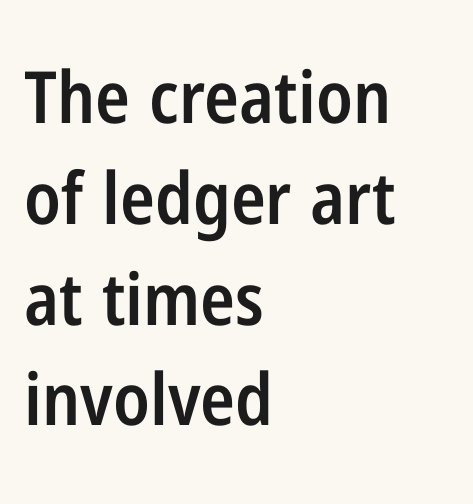
{"serif": "no", "italic": "no", "bold": "semi", "weight": "semibold", "width": "condensed", "stroke_contrast": "low", "x_height": "medium", "monospaced": "no", "underline": "no", "align": "left", "line_spacing": "normal", "line_spacing_ratio": 1.4, "letter_spacing": "normal", "letter_spacing_em": 0.0, "glyph_px": 72}
